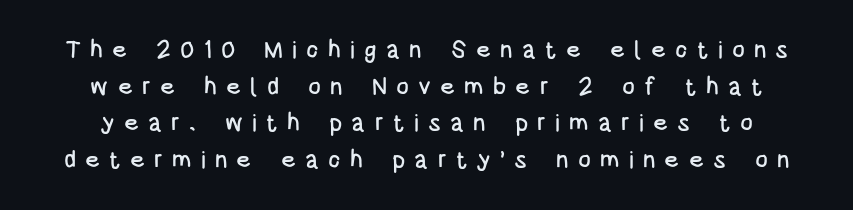
{"italic": "no", "underline": "no", "line_spacing": "normal", "line_spacing_ratio": 1.53, "letter_spacing": "wide", "letter_spacing_em": 0.38, "glyph_px": 24}
